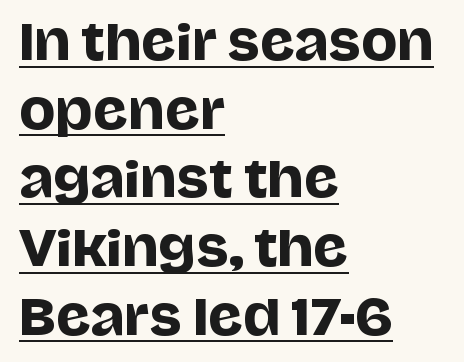
The image shows 48 px sans-serif type, upright; set left-aligned, normal line spacing (1.43x), normal letter spacing, underlined; low stroke contrast and a large x-height.
